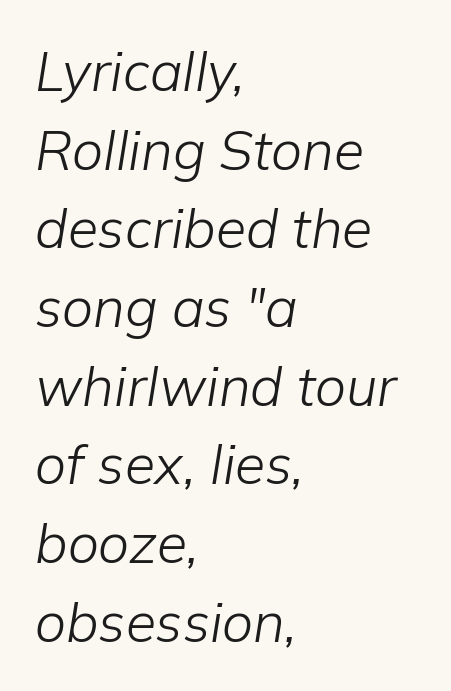
Is the letter spacing exaggerated? No — it looks like the ordinary default. The area under the type is left untouched. Every character sits at an angle, as italics do. The compositor pushed each line to the left boundary. The font is comparable to plain body text, perhaps lighter. Think of a printed novel: that variable character pitch is what you see here.
